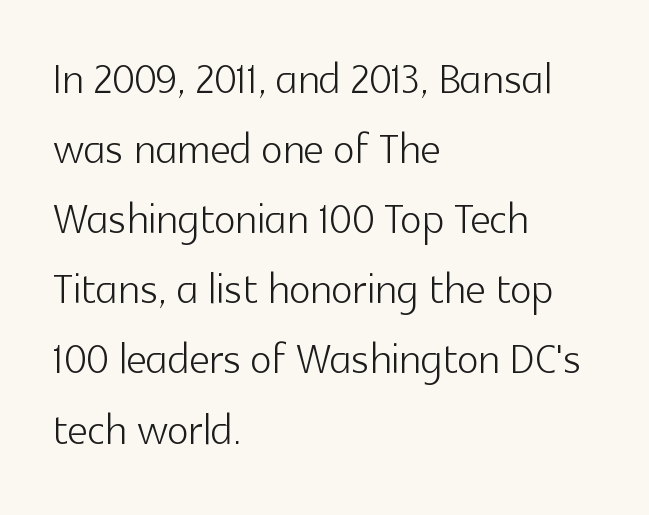
The image shows 57 px light sans-serif type, upright; set left-aligned, line spacing 1.23x, normal letter spacing, not underlined; a medium x-height.
